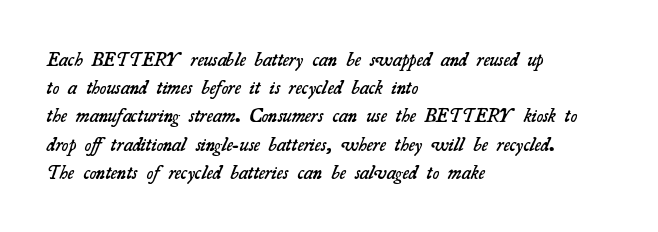
How would I describe the line gaps? Plain and ordinary. The paragraph shown leans on its left margin. Emphasis by weight is partial: semibold. Observe the ordinary spacing: letters are neighbours, not strangers. Type without underlining.
